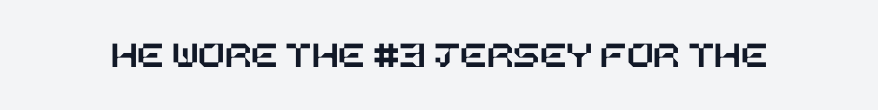
No italicization has been applied; the sample stays upright. This rendering leaves character spacing at its baseline value. Clear beneath every line of the passage.
